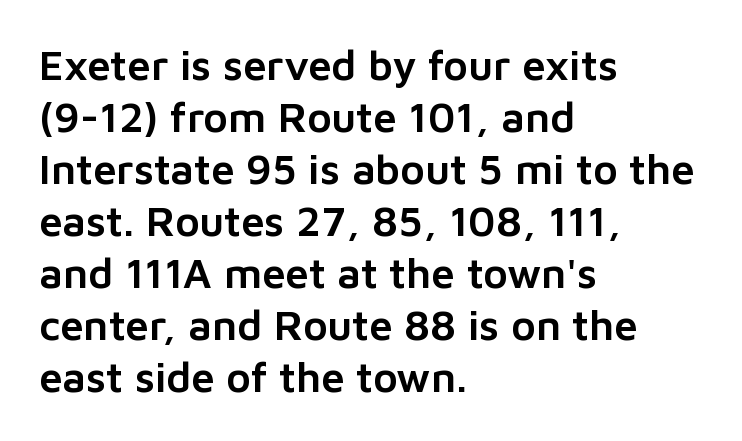
Nope, no serifs anywhere on these letters. Do the letters lean? They stand straight. The face used here is proportionally spaced, like ordinary book or web type. Words float on clear page, feet unadorned. Compared with a centered layout, this one pins lines to the left instead.
